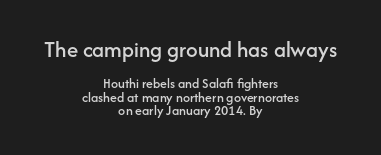
The face used here appears at its bigger size in the upper chunk. Regarding leading, the lines here are crowded together. Quick note: underline off. You can tell it's not italic because the verticals are truly vertical.
